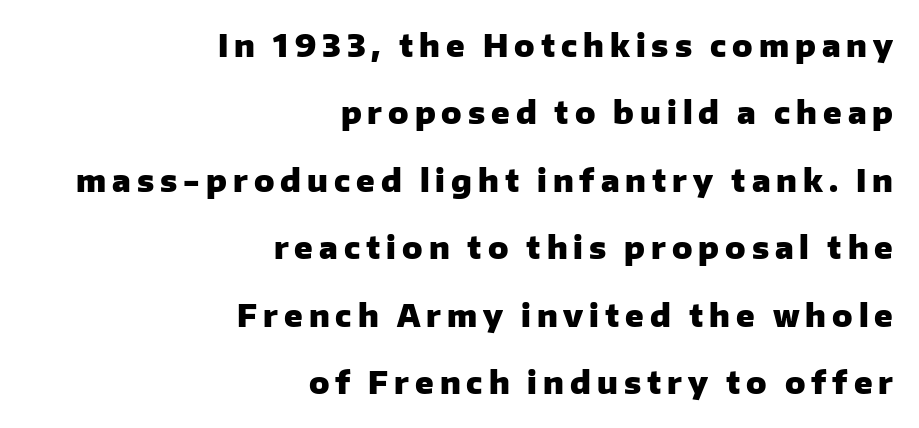
Do the characters align in a grid? No, the font is proportional. The specimen reads as upright at a glance. A dark, heavy texture on the line: the type is bold. Each letter's strokes conclude bluntly, with no projecting serifs. Here the glyphs are tracked loosely, breaking word shapes into spaced letters. What's the leading like? Stretched, with rows far apart.
